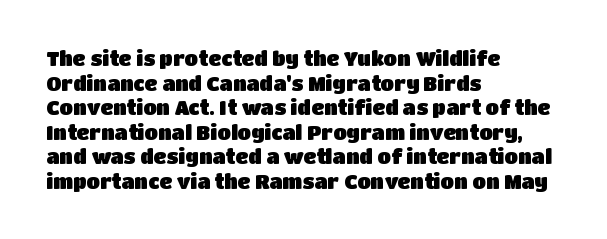
Here the glyphs are tracked normally, forming tight word shapes. The baseline area is clear. Ascenders rise straight up at ninety degrees. These lines stack with their left ends in a neat column.
